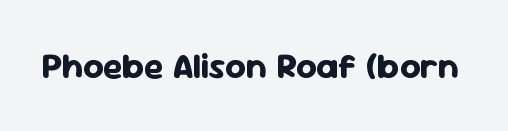
Q: Is the text bold? A: Yes.
Q: Is the text italic (slanted)? A: No, it is upright.
Q: Is the typeface a serif or a sans-serif typeface? A: Sans-serif.
Q: Is the text underlined? A: No.
Q: Is the spacing between letters normal or unusually wide? A: Normal.
Q: Width (condensed, normal, or wide)? A: Normal.
Q: Stroke contrast? A: Low.
Q: x-height? A: Medium.
Q: Monospaced? A: No.
